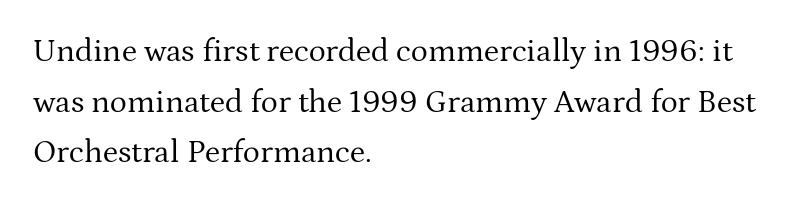
The font's upright variant was chosen for this text. Does the type have serifs? Yes, each stem ends in a small foot. In CSS terms this would be text-align: left. A normal amount of white space separates one row of letters from the next. Check under the words: just untouched page.
